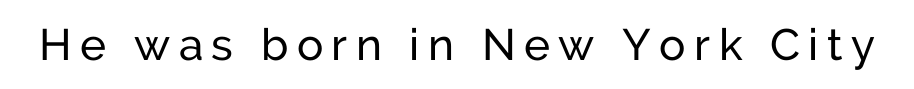
{"serif": "no", "italic": "no", "bold": "no", "weight": "regular", "width": "normal", "stroke_contrast": "low", "x_height": "medium", "monospaced": "no", "underline": "no", "glyph_px": 44}
